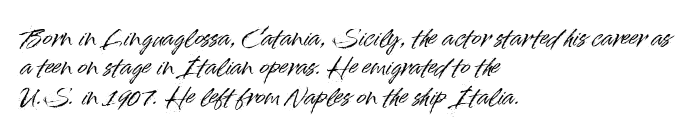
One-word summary of the alignment: left. The tracking reads as untouched default to a designer's eye. Each row of text sits above clean, open space. Does the leading feel generous? No, just average.
